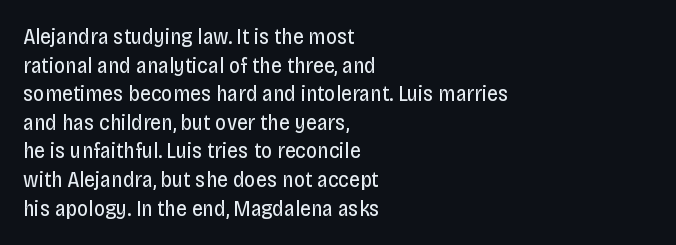
Q: Is the text bold? A: No.
Q: Is the text italic (slanted)? A: No, it is upright.
Q: Is the text underlined? A: No.
Q: How is the paragraph aligned? A: Left-aligned.
Q: Is the spacing between letters normal or unusually wide? A: Normal.
Q: Is the spacing between lines tight, normal or loose? A: Normal.
